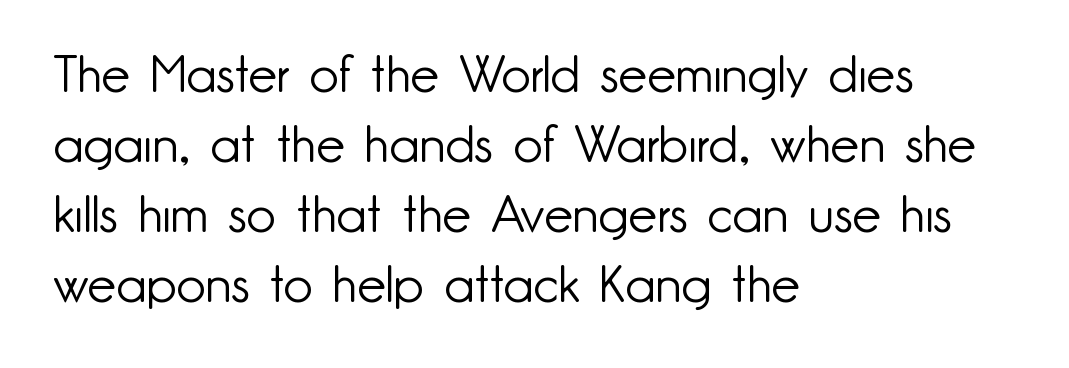
The image shows 51 px light sans-serif type, upright; set left-aligned, normal line spacing (1.37x), normal letter spacing, not underlined; low stroke contrast and a small x-height.
